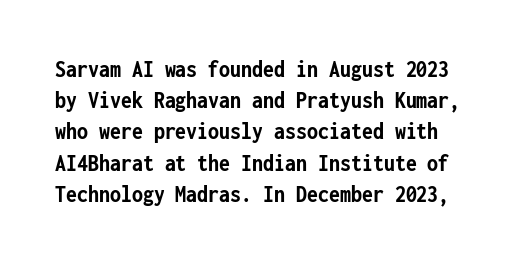
{"italic": "no", "bold": "yes", "underline": "no", "line_spacing": "normal", "line_spacing_ratio": 1.25, "letter_spacing": "normal", "letter_spacing_em": 0.0, "glyph_px": 25}
